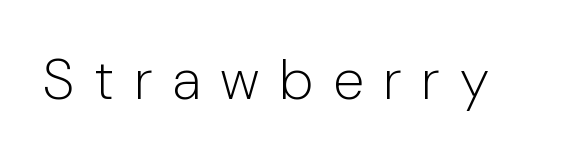
Q: Is the text bold? A: No.
Q: Is the text italic (slanted)? A: No, it is upright.
Q: Is the typeface a serif or a sans-serif typeface? A: Sans-serif.
Q: Is the text underlined? A: No.
Q: Is the spacing between letters normal or unusually wide? A: Unusually wide.
Q: Width (condensed, normal, or wide)? A: Normal.
Q: Stroke contrast? A: Low.
Q: x-height? A: Medium.
Q: Monospaced? A: No.
